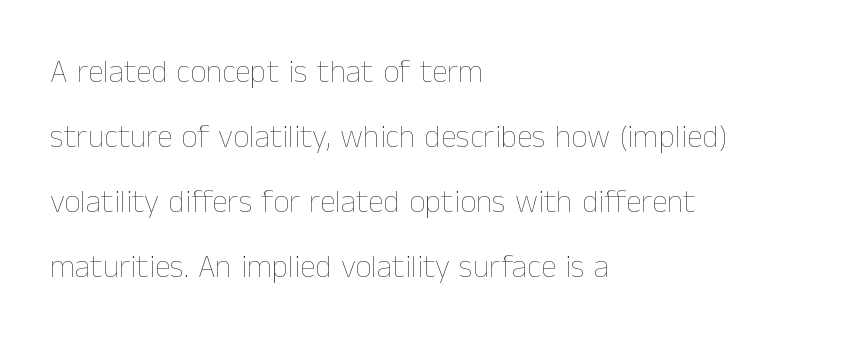
The image shows 32 px thin type, upright; set left-aligned, loose line spacing (2.03x), normal letter spacing, not underlined; low stroke contrast and a medium x-height.
